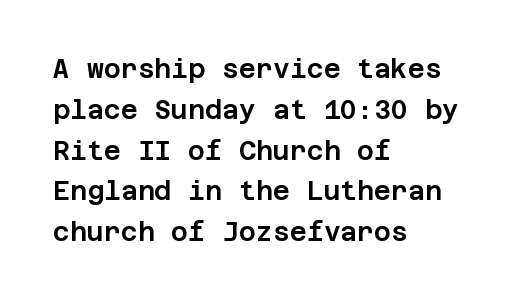
{"italic": "no", "underline": "no", "align": "left", "line_spacing": "normal", "line_spacing_ratio": 1.57, "letter_spacing": "normal", "letter_spacing_em": 0.0, "glyph_px": 26}
